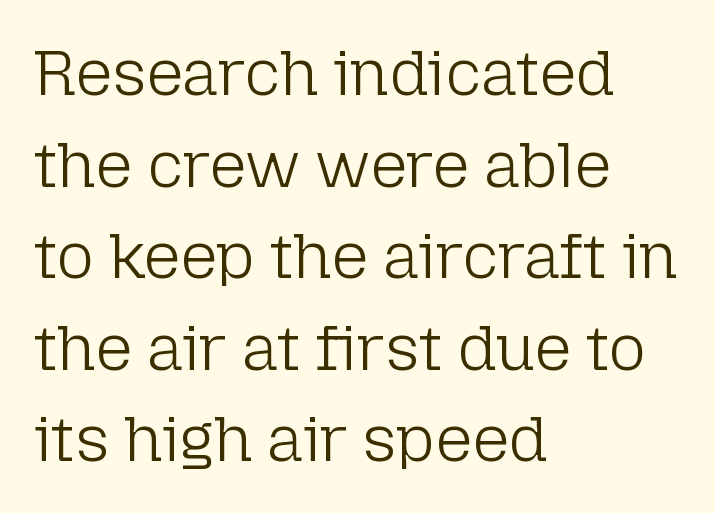
The vertical gap from one line to the next is medium. The foot of each line stays bare and open. Stem width sits at or under what a default text font uses. The glyphs in this specimen are sans serif. This sample is left-justified, so line endings fall wherever the words run out.
